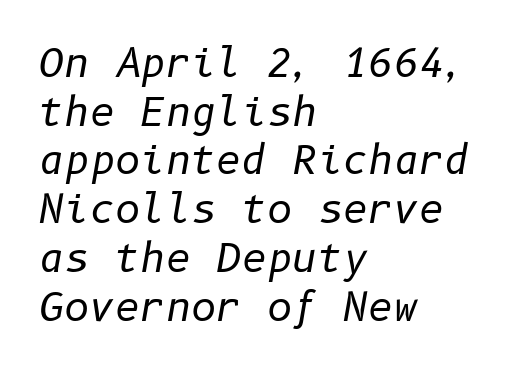
Q: Is the text bold? A: No.
Q: Is the text italic (slanted)? A: Yes, it leans right by about 10 degrees.
Q: Is the text underlined? A: No.
Q: How is the paragraph aligned? A: Left-aligned.
Q: Is the spacing between letters normal or unusually wide? A: Normal.
Q: Is the spacing between lines tight, normal or loose? A: Normal.
Q: Width (condensed, normal, or wide)? A: Normal.
Q: Stroke contrast? A: Low.
Q: x-height? A: Medium.
